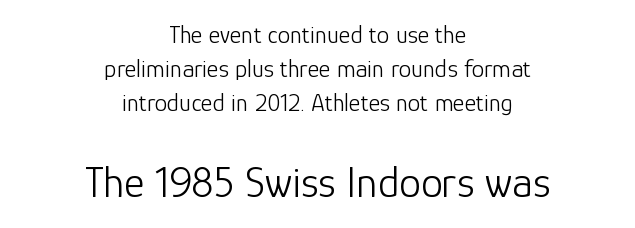
The image shows 44 px light sans-serif type, upright; set centered, normal line spacing (1.36x), normal letter spacing, not underlined; the second (bottom) block is 1.76x larger; low stroke contrast and a medium x-height.
